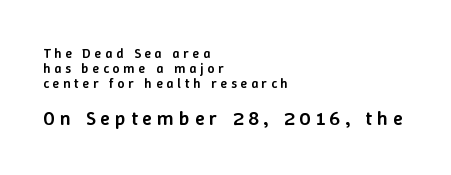
Q: Is the text bold? A: Semi-bold.
Q: Is the text italic (slanted)? A: No, it is upright.
Q: Is the text underlined? A: No.
Q: How is the paragraph aligned? A: Left-aligned.
Q: Is the spacing between letters normal or unusually wide? A: Unusually wide.
Q: Is the spacing between lines tight, normal or loose? A: Tight.
Q: Which block of text is set in a larger size, the first (top) or the second (bottom)? A: The second (bottom) one.
